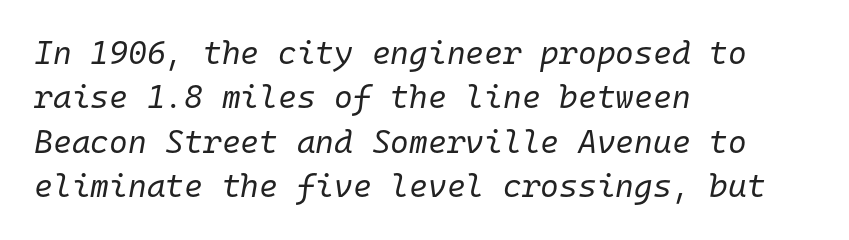
The characters are drawn with everyday or finer stroke widths. You could count columns in this text — the font is strictly monospaced. Tall strokes in this sample are angled rather than plumb. Glance below the letters and you will spot only blank space. Each word holds together tightly as a unit, with standard inter-letter gaps. The passage shown stacks its lines at a standard gap.
